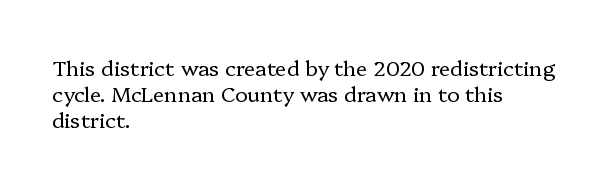
{"italic": "no", "bold": "no", "underline": "no", "align": "left", "line_spacing_ratio": 1.24, "letter_spacing": "normal", "letter_spacing_em": 0.0, "glyph_px": 21}
